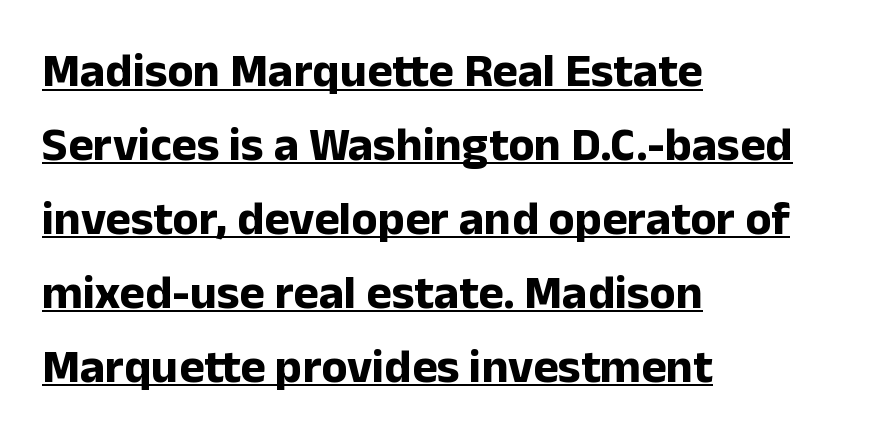
Q: Is the text bold? A: Yes.
Q: Is the text italic (slanted)? A: No, it is upright.
Q: Is the typeface a serif or a sans-serif typeface? A: Sans-serif.
Q: Is the text underlined? A: Yes.
Q: How is the paragraph aligned? A: Left-aligned.
Q: Is the spacing between letters normal or unusually wide? A: Normal.
Q: Is the spacing between lines tight, normal or loose? A: Normal.
Q: Width (condensed, normal, or wide)? A: Normal.
Q: Stroke contrast? A: Low.
Q: x-height? A: Medium.
Q: Monospaced? A: No.
